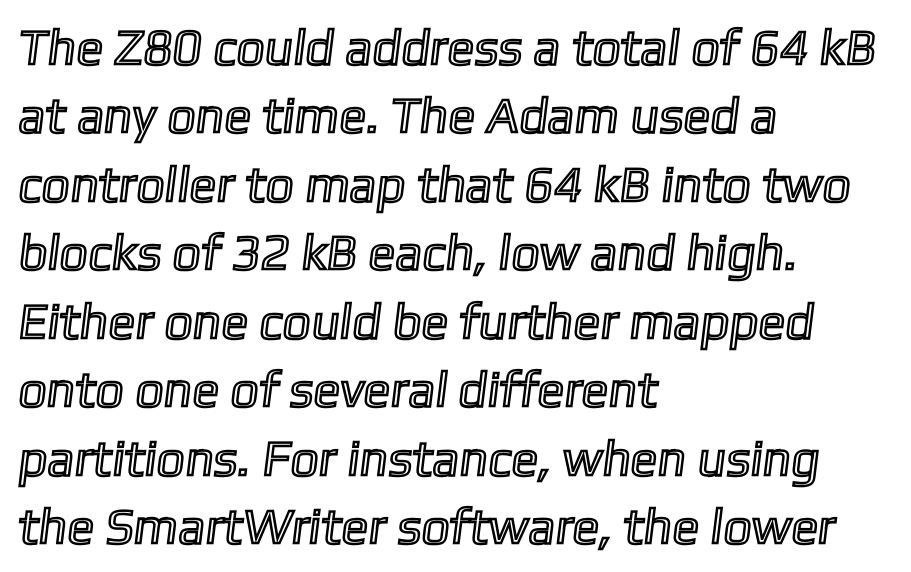
Q: Is the text underlined? A: No.
Q: How is the paragraph aligned? A: Left-aligned.
Q: Is the spacing between letters normal or unusually wide? A: Normal.
Q: Is the spacing between lines tight, normal or loose? A: Normal.
Q: Width (condensed, normal, or wide)? A: Normal.
Q: x-height? A: Medium.
Q: Monospaced? A: No.
